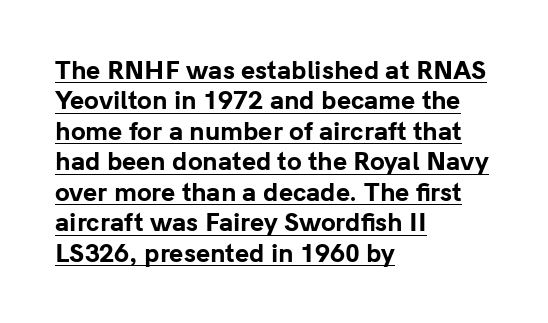
{"italic": "no", "bold": "yes", "underline": "yes", "align": "left", "line_spacing": "normal", "line_spacing_ratio": 1.27, "letter_spacing": "normal", "letter_spacing_em": 0.0, "glyph_px": 24}
